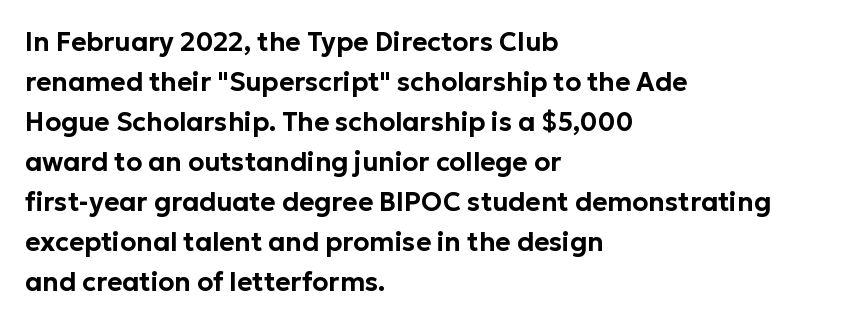
Q: Is the text italic (slanted)? A: No, it is upright.
Q: Is the text underlined? A: No.
Q: How is the paragraph aligned? A: Left-aligned.
Q: Is the spacing between letters normal or unusually wide? A: Normal.
Q: Is the spacing between lines tight, normal or loose? A: Normal.
